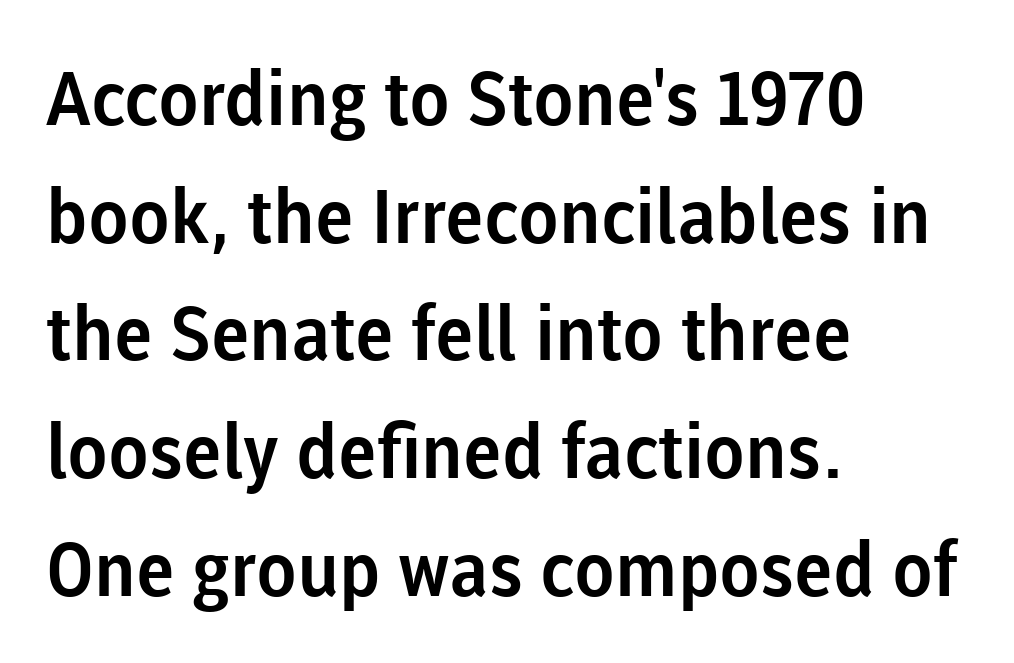
Q: Is the text italic (slanted)? A: No, it is upright.
Q: Is the typeface a serif or a sans-serif typeface? A: Sans-serif.
Q: Is the text underlined? A: No.
Q: How is the paragraph aligned? A: Left-aligned.
Q: Is the spacing between letters normal or unusually wide? A: Normal.
Q: Is the spacing between lines tight, normal or loose? A: Normal.
Q: Width (condensed, normal, or wide)? A: Normal.
Q: Stroke contrast? A: Low.
Q: x-height? A: Medium.
Q: Monospaced? A: No.
